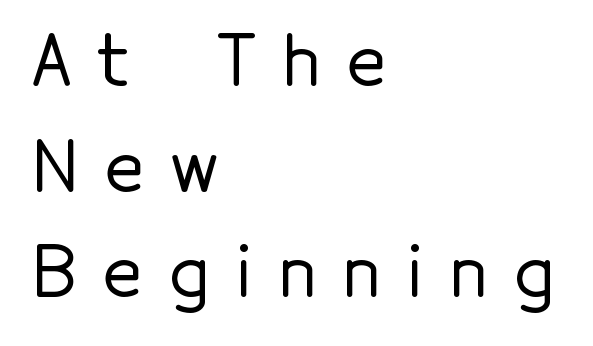
Q: Is the text italic (slanted)? A: No, it is upright.
Q: Is the typeface a serif or a sans-serif typeface? A: Sans-serif.
Q: Is the text underlined? A: No.
Q: How is the paragraph aligned? A: Left-aligned.
Q: Is the spacing between letters normal or unusually wide? A: Unusually wide.
Q: Is the spacing between lines tight, normal or loose? A: Normal.
Q: Width (condensed, normal, or wide)? A: Normal.
Q: x-height? A: Medium.
Q: Monospaced? A: No.
